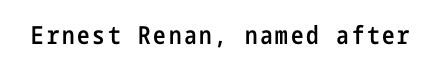
{"italic": "no", "bold": "semi", "underline": "no", "glyph_px": 25}
